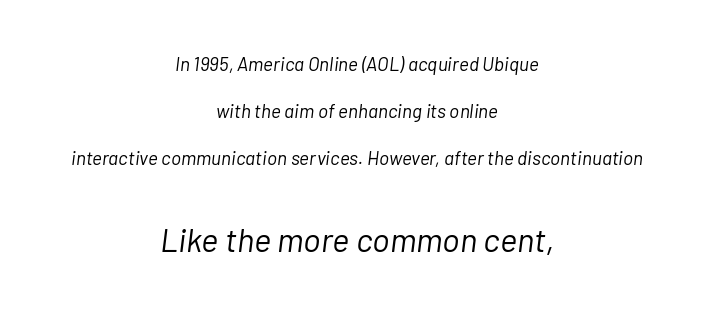
Airy leading. A light-to-regular cut is what we see here. Block two is the big one; block one sits smaller above it. The lettering tilts uniformly, giving the passage an italic look.
